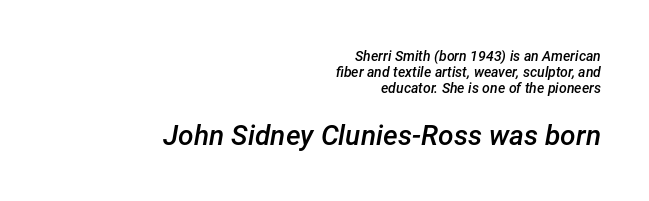
Tracking here is standard; glyphs follow each other at the usual distance. Larger block? The one below; the one above is distinctly smaller. The passage shown is typed in a proportional face where columns would drift. Every character sits at an angle, as italics do. Caption: semibold face, moderately heavy strokes.
